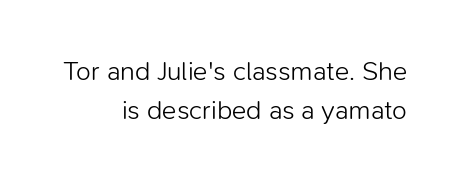
The image shows 27 px text type, upright; set right-aligned, normal line spacing (1.44x), normal letter spacing, not underlined.
